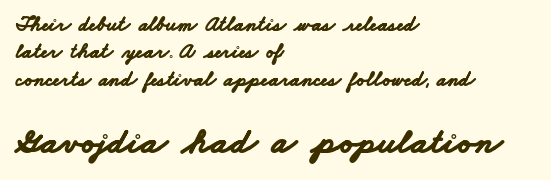
Nothing unusual about the tracking: characters are spaced as the font intends. This rendering employs a face without finishing strokes, i.e., a sans-serif. Unmarked baselines from the first word to the last. A student would notice the bottom passage is typeset larger than what precedes it.
